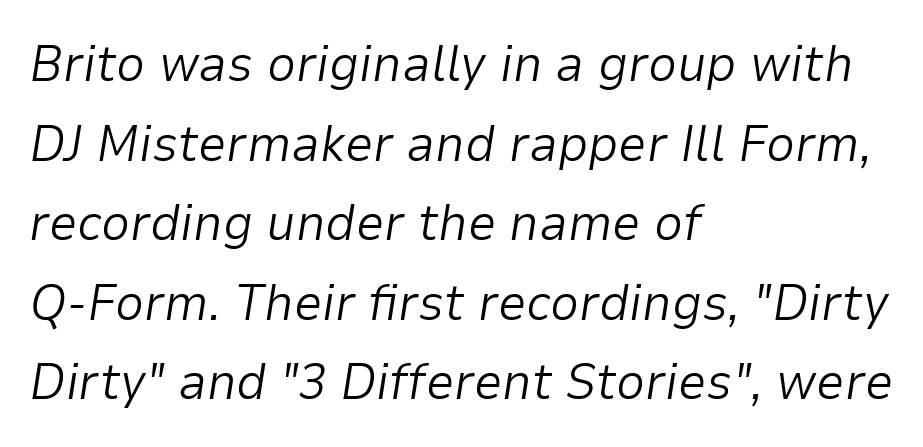
Q: Is the text bold? A: No.
Q: Is the text italic (slanted)? A: Yes, it leans right by about 9 degrees.
Q: Is the text underlined? A: No.
Q: How is the paragraph aligned? A: Left-aligned.
Q: Is the spacing between letters normal or unusually wide? A: Normal.
Q: Is the spacing between lines tight, normal or loose? A: Normal.
Q: Width (condensed, normal, or wide)? A: Normal.
Q: Stroke contrast? A: Low.
Q: x-height? A: Medium.
Q: Monospaced? A: No.
